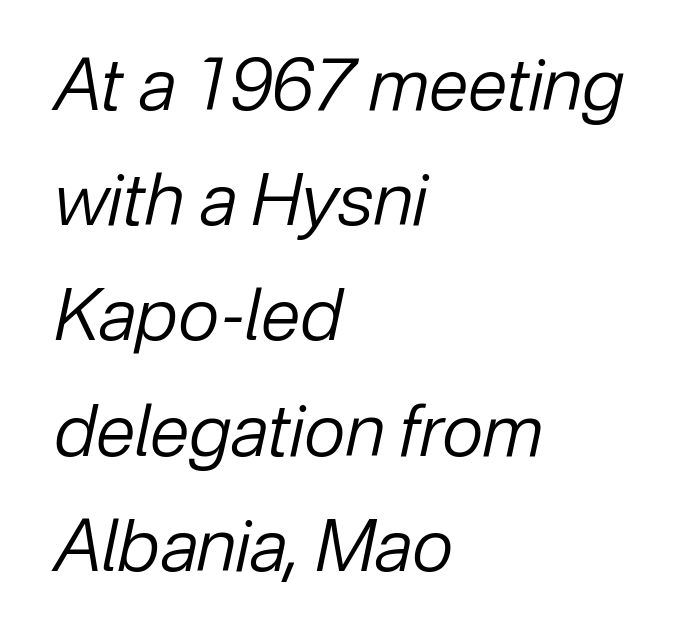
The image shows 72 px regular-weight type, italic (leaning right); set left-aligned, normal line spacing (1.6x), normal letter spacing, not underlined; low stroke contrast and a medium x-height.
